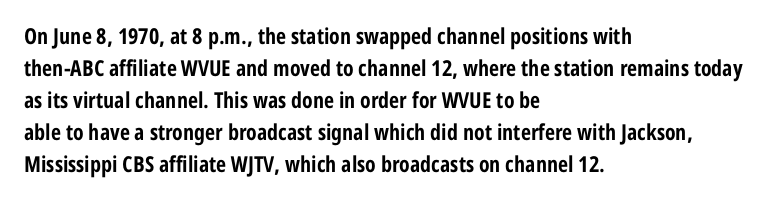
Students, observe: this is what conventionally led text looks like. Ascenders rise straight up at ninety degrees. Pretty heavy lettering here — definitely bold. The words here are not underlined.
